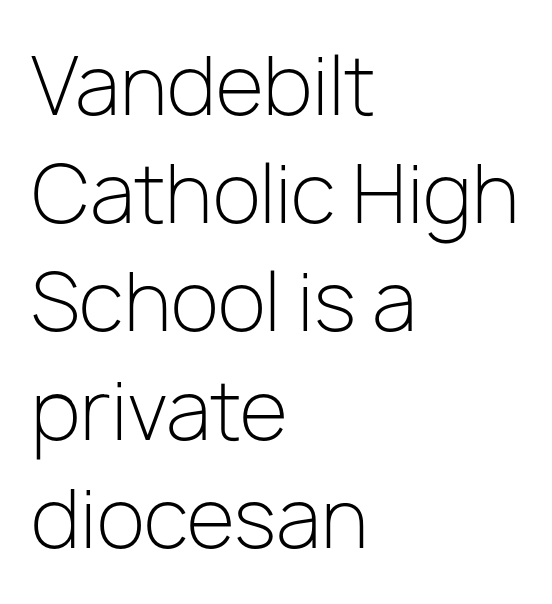
This sample has the flowing, uneven cadence of proportional lettering. Horizontal bands of white between lines are of average thickness. Classification — sans serif. The rendering anchors every line to the left-hand side. Upright lettering throughout.
